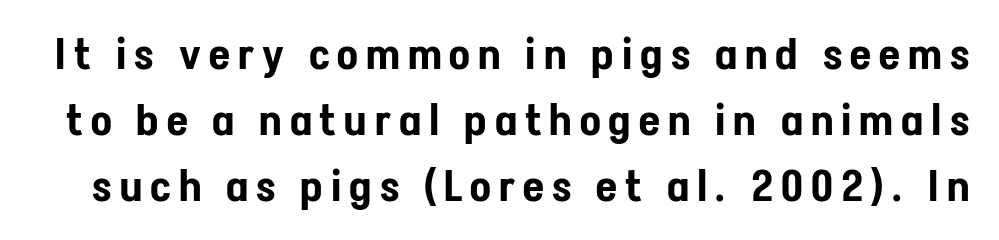
{"serif": "no", "italic": "no", "width": "condensed", "stroke_contrast": "low", "x_height": "medium", "monospaced": "no", "underline": "no", "line_spacing": "normal", "line_spacing_ratio": 1.53, "glyph_px": 43}
